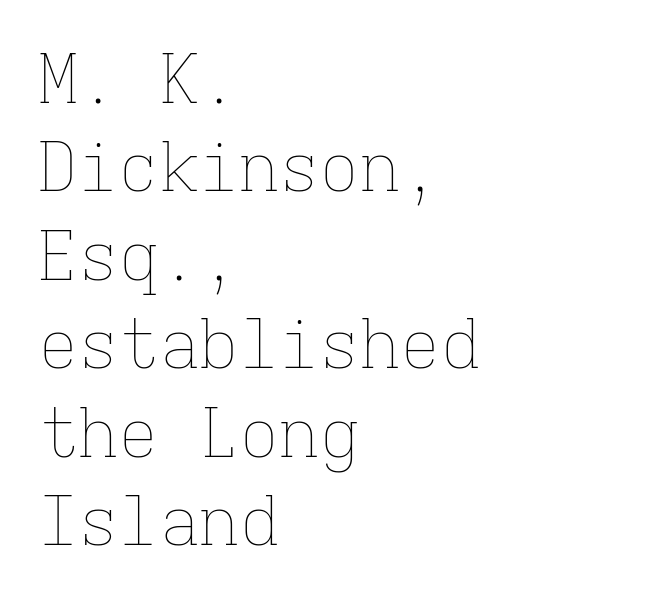
{"italic": "no", "bold": "no", "weight": "thin", "width": "normal", "stroke_contrast": "low", "x_height": "medium", "monospaced": "yes", "underline": "no", "align": "left", "line_spacing": "normal", "line_spacing_ratio": 1.32, "letter_spacing": "normal", "letter_spacing_em": 0.0, "glyph_px": 67}
